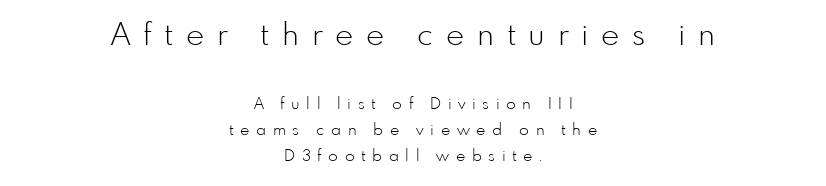
Q: Is the text bold? A: No.
Q: Is the text italic (slanted)? A: No, it is upright.
Q: Is the typeface a serif or a sans-serif typeface? A: Sans-serif.
Q: Is the text underlined? A: No.
Q: How is the paragraph aligned? A: Centered.
Q: Is the spacing between letters normal or unusually wide? A: Unusually wide.
Q: Is the spacing between lines tight, normal or loose? A: Normal.
Q: Which block of text is set in a larger size, the first (top) or the second (bottom)? A: The first (top) one.
Q: Width (condensed, normal, or wide)? A: Normal.
Q: Stroke contrast? A: Low.
Q: x-height? A: Small.
Q: Monospaced? A: No.
